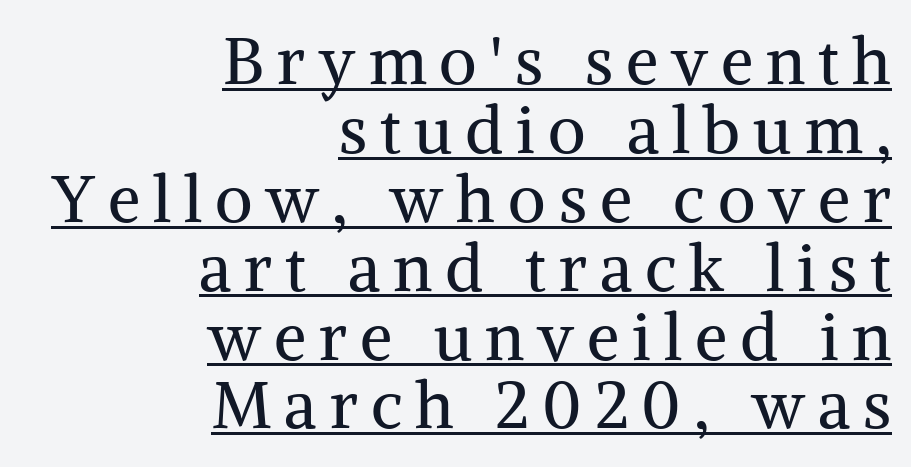
A baseline rule has been typeset under these characters. These lines stack with their right ends in a neat column. Character widths vary here, with narrow letters taking less room than wide ones. Short note: letters widely spaced. No chunkiness to these letters — they're not bold.
